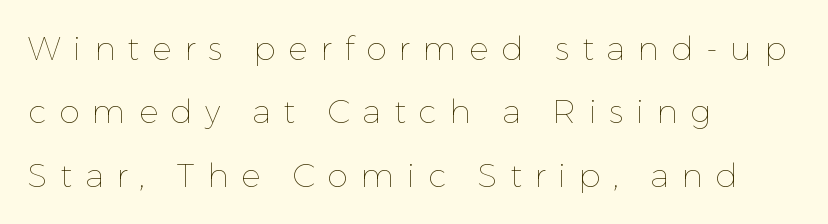
The image shows 33 px thin type, upright; set left-aligned, loose line spacing (1.92x), unusually wide letter spacing (+0.38 em), not underlined; low stroke contrast and a medium x-height.
